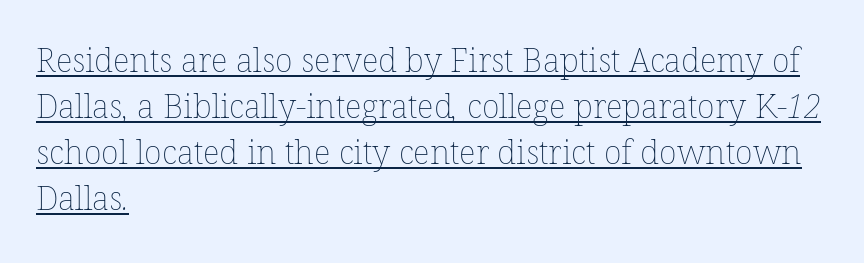
{"bold": "no", "weight": "thin", "width": "normal", "stroke_contrast": "low", "x_height": "medium", "monospaced": "no", "underline": "yes", "align": "left", "line_spacing": "normal", "line_spacing_ratio": 1.39, "letter_spacing": "normal", "letter_spacing_em": 0.0, "glyph_px": 33}
